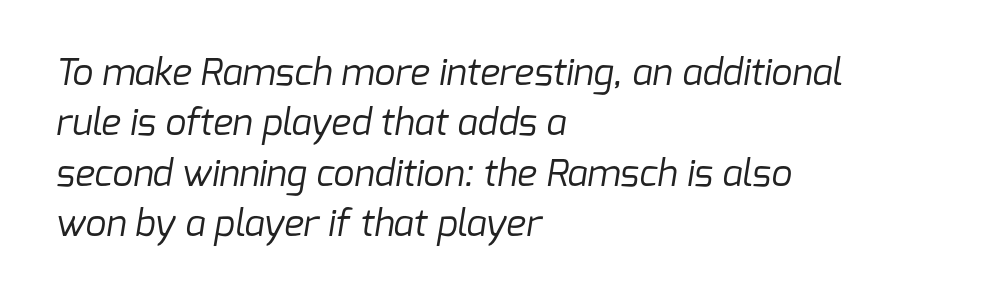
{"serif": "no", "bold": "no", "weight": "regular", "width": "normal", "stroke_contrast": "low", "x_height": "medium", "monospaced": "no", "underline": "no", "align": "left", "line_spacing": "normal", "line_spacing_ratio": 1.36, "letter_spacing": "normal", "letter_spacing_em": 0.0, "glyph_px": 37}
